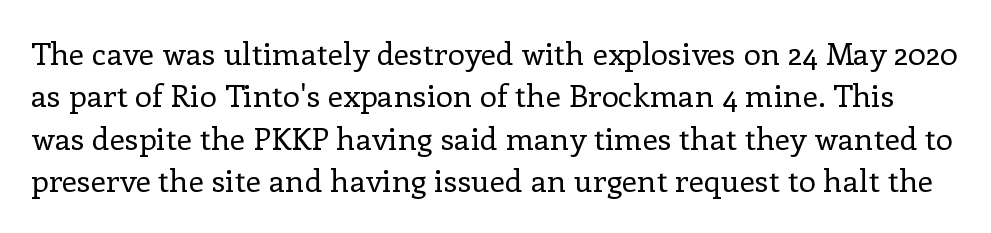
The image shows 31 px regular-weight serif type, upright; set normal line spacing (1.37x), normal letter spacing, not underlined; low stroke contrast and a medium x-height.
